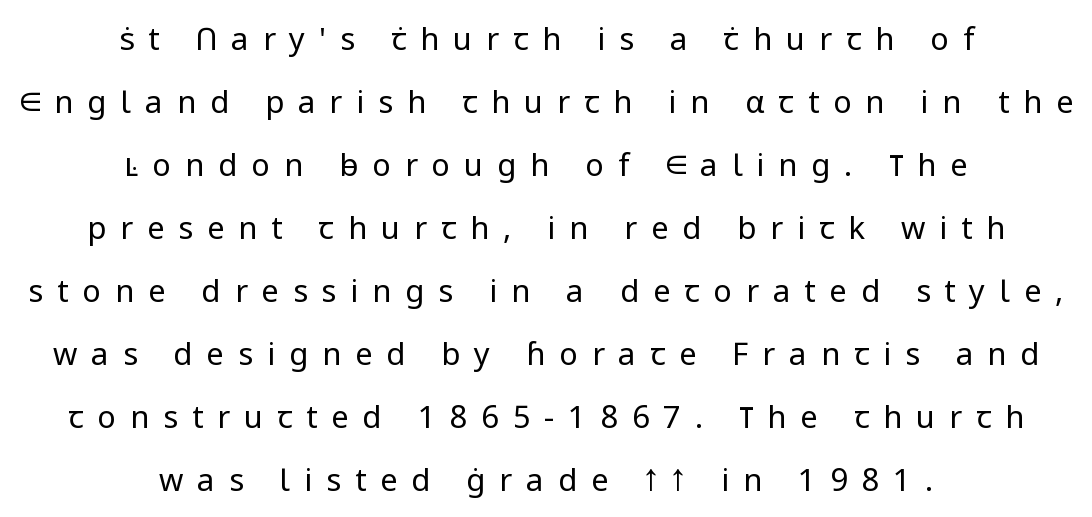
Upright lettering throughout. Caption: expanded tracking, letters set apart. This rendering features lettering with no underline. Is the block centered? Yes — each line is placed symmetrically about the middle. Do the characters align in a grid? No, the font is proportional.
